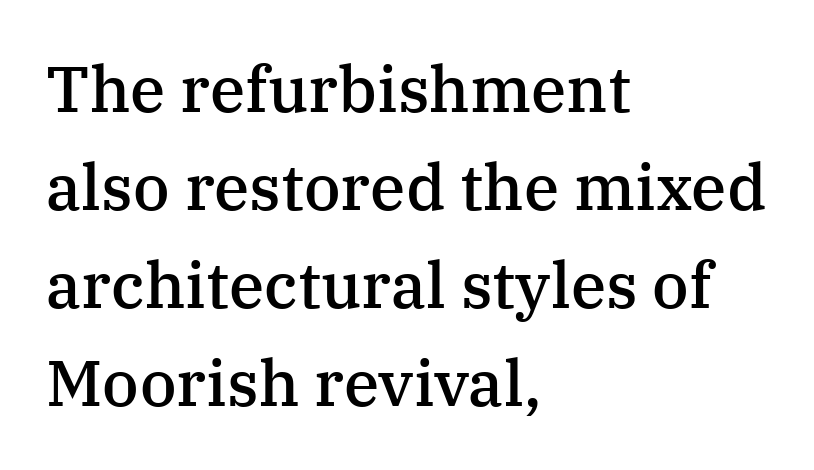
Between one letter and the next there's only the usual sliver of space. This is the in-between weight designers call semibold or demi. Every character sits straight up, as roman type does. The ragged edge is on the right, which tells us the setting is flush left. The specimen omits any rule beneath the text block's lines. Are there feet on the stems? There are — it's a serif.
